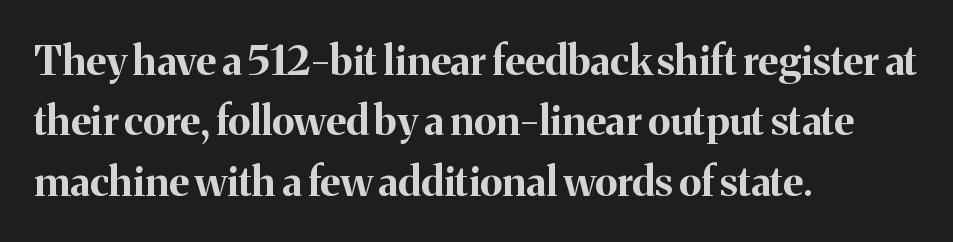
{"serif": "yes", "italic": "no", "bold": "yes", "weight": "bold", "width": "normal", "stroke_contrast": "medium", "x_height": "medium", "monospaced": "no", "underline": "no", "align": "left", "line_spacing": "normal", "line_spacing_ratio": 1.47, "letter_spacing": "normal", "letter_spacing_em": 0.0, "glyph_px": 41}
